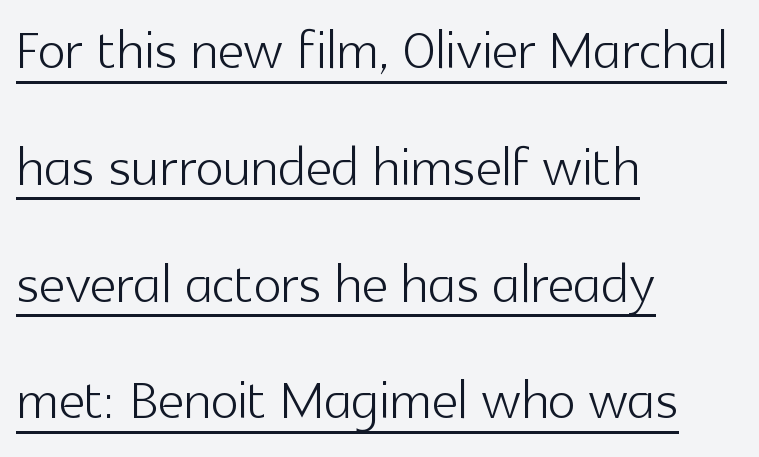
The image shows 73 px light sans-serif type, upright; set left-aligned, normal line spacing (1.6x), normal letter spacing, underlined; a medium x-height.
